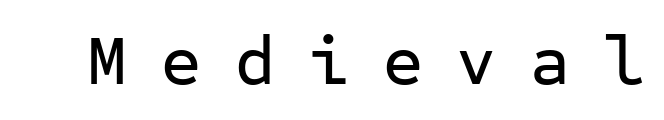
Q: Is the text italic (slanted)? A: No, it is upright.
Q: Is the typeface a serif or a sans-serif typeface? A: Sans-serif.
Q: Is the text underlined? A: No.
Q: Is the spacing between letters normal or unusually wide? A: Unusually wide.
Q: Width (condensed, normal, or wide)? A: Normal.
Q: Stroke contrast? A: Low.
Q: x-height? A: Medium.
Q: Monospaced? A: Yes.
